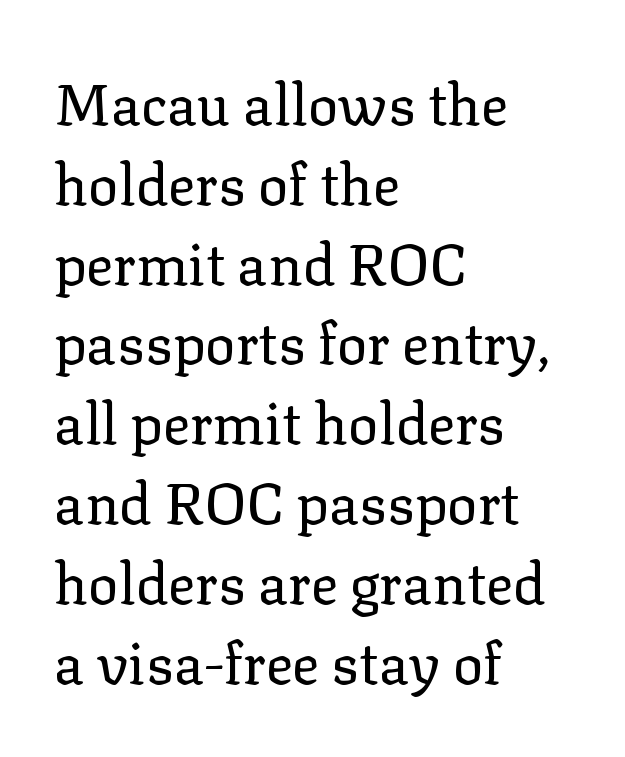
{"serif": "yes", "italic": "no", "bold": "no", "weight": "regular", "width": "normal", "stroke_contrast": "low", "x_height": "medium", "monospaced": "no", "underline": "no", "align": "left", "line_spacing": "normal", "line_spacing_ratio": 1.4, "letter_spacing": "normal", "letter_spacing_em": 0.0, "glyph_px": 57}
